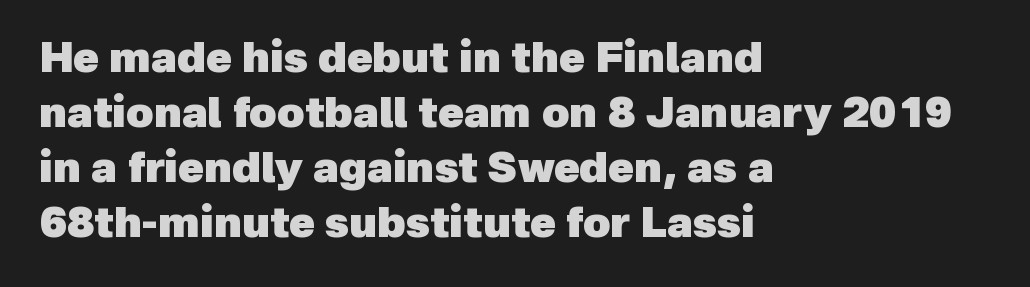
The image shows 42 px heavy sans-serif type; set left-aligned, normal line spacing (1.31x), normal letter spacing, not underlined; a medium x-height.
